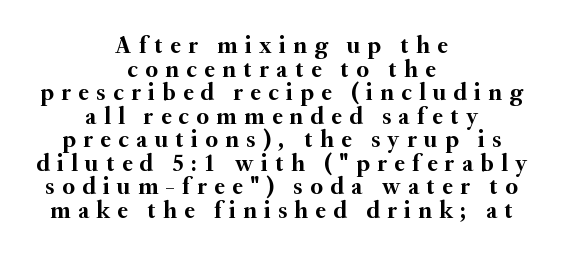
{"italic": "no", "bold": "yes", "underline": "no", "align": "center", "line_spacing": "tight", "line_spacing_ratio": 0.98, "letter_spacing": "wide", "letter_spacing_em": 0.31, "glyph_px": 24}
